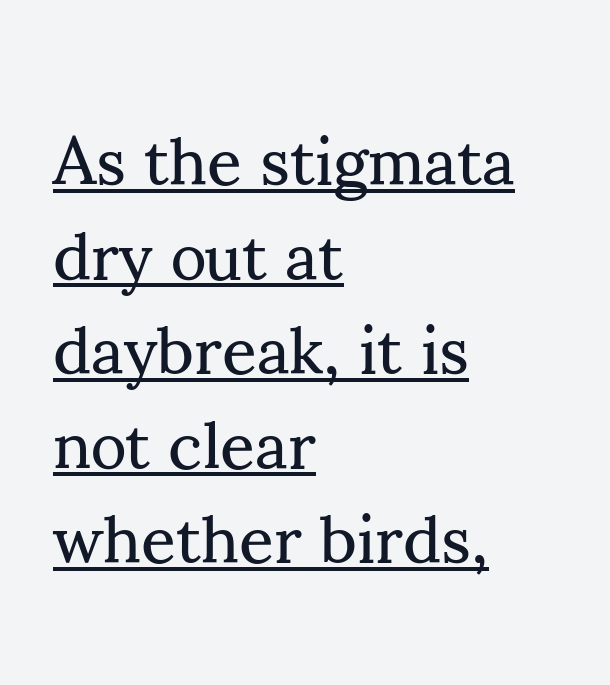
{"serif": "yes", "italic": "no", "bold": "no", "weight": "regular", "width": "normal", "stroke_contrast": "medium", "x_height": "small", "monospaced": "no", "underline": "yes", "align": "left", "line_spacing": "normal", "line_spacing_ratio": 1.39, "letter_spacing": "normal", "letter_spacing_em": 0.0, "glyph_px": 68}
